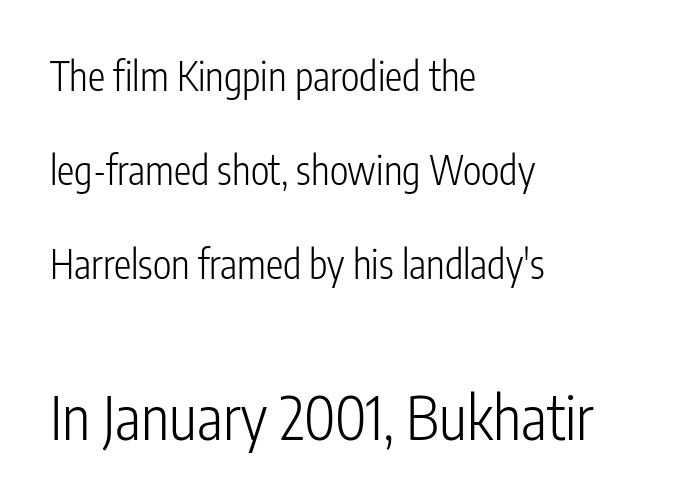
The image shows 59 px light, condensed sans-serif type, upright; set left-aligned, loose line spacing (2.41x), normal letter spacing, not underlined; the second (bottom) block is 1.51x larger; low stroke contrast and a medium x-height.
